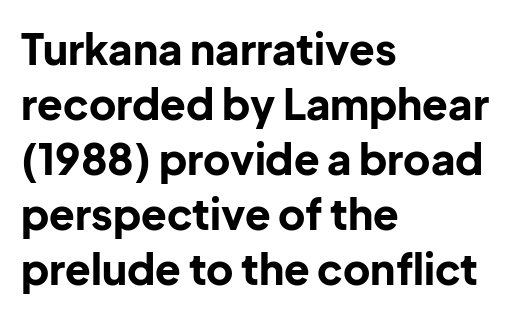
Lines of text with bare space underneath. Note the varied advance widths — an 'i' is clearly narrower than an 'm'. The face used here is rendered with its standard letterfit. The lines are quadded left.
